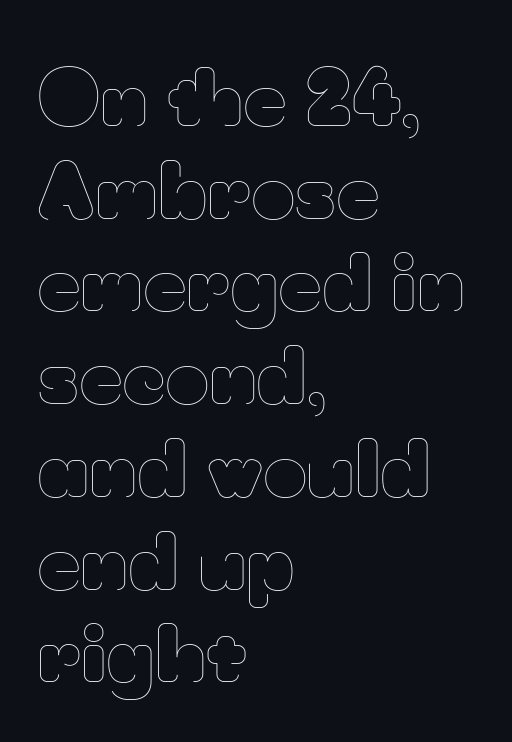
The image shows 76 px thin type, upright; set left-aligned, line spacing 1.22x, normal letter spacing, not underlined; low stroke contrast and a small x-height.
